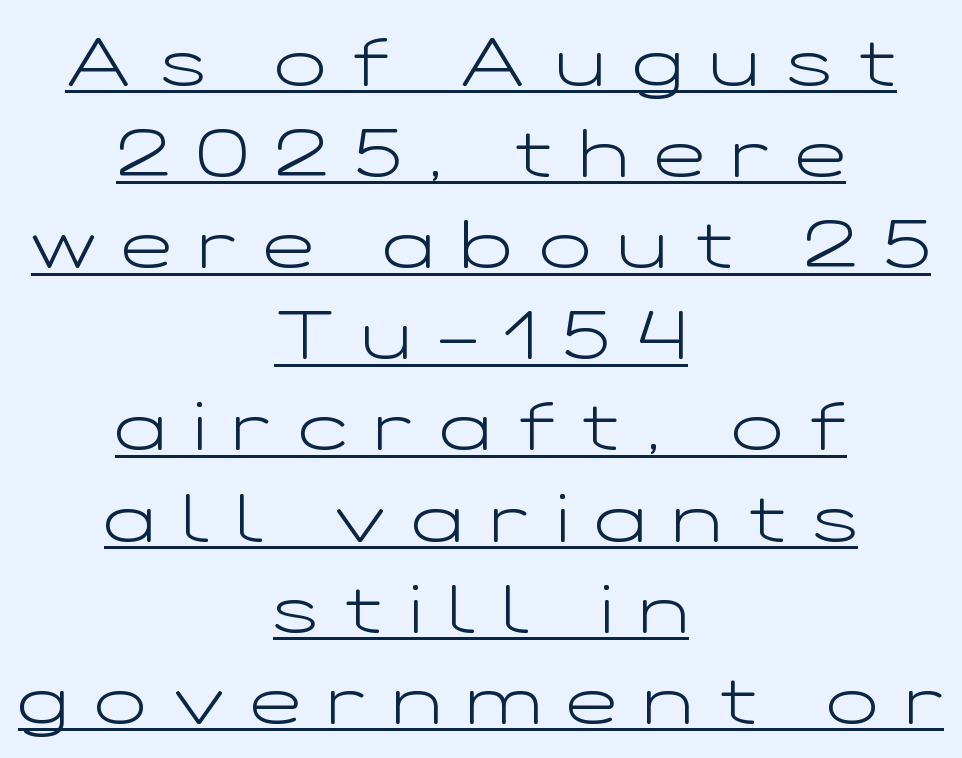
Posture: vertical. The typesetting does not lean heavy: it is not bold. Descenders here cross a horizontal rule under the line. The rag falls on both sides of this text block equally. One glance says typical: line gaps are just what's usual.
